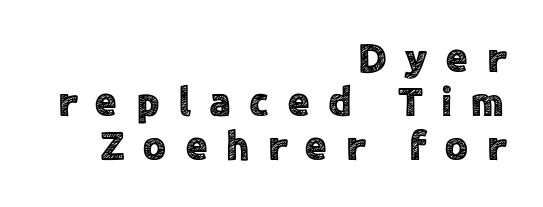
The image shows 41 px sans-serif type, upright; set right-aligned, tight line spacing (1.07x), unusually wide letter spacing (+0.44 em), not underlined; a medium x-height.
